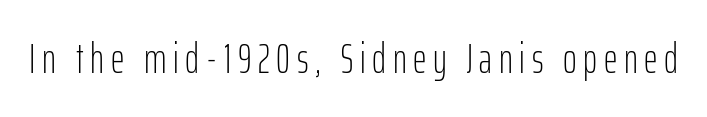
Note the varied advance widths — an 'i' is clearly narrower than an 'm'. The specimen reads as upright at a glance. The space beneath each line is pristine and unruled. Are there feet on the stems? There aren't — it's a sans.
